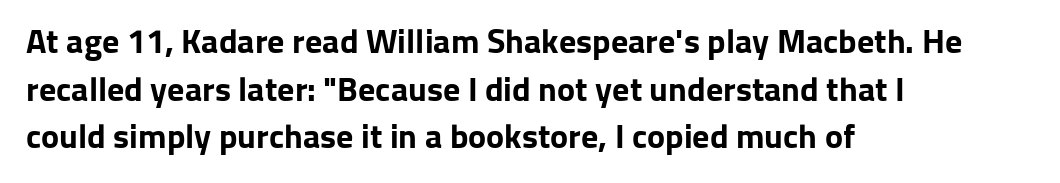
The image shows 34 px bold sans-serif type, upright; set left-aligned, normal line spacing (1.4x), normal letter spacing, not underlined; low stroke contrast and a medium x-height.
